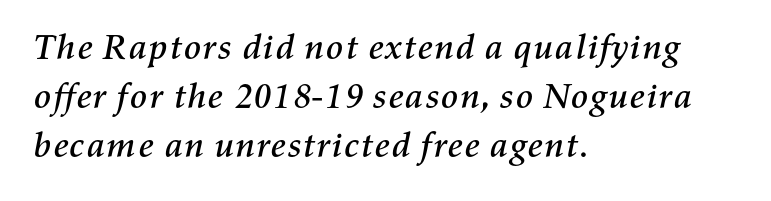
{"italic": "yes", "lean": "right", "slant_degrees": 11, "width": "normal", "stroke_contrast": "medium", "x_height": "medium", "monospaced": "no", "underline": "no", "align": "left", "line_spacing": "normal", "line_spacing_ratio": 1.36, "letter_spacing": "normal", "letter_spacing_em": 0.0, "glyph_px": 36}
